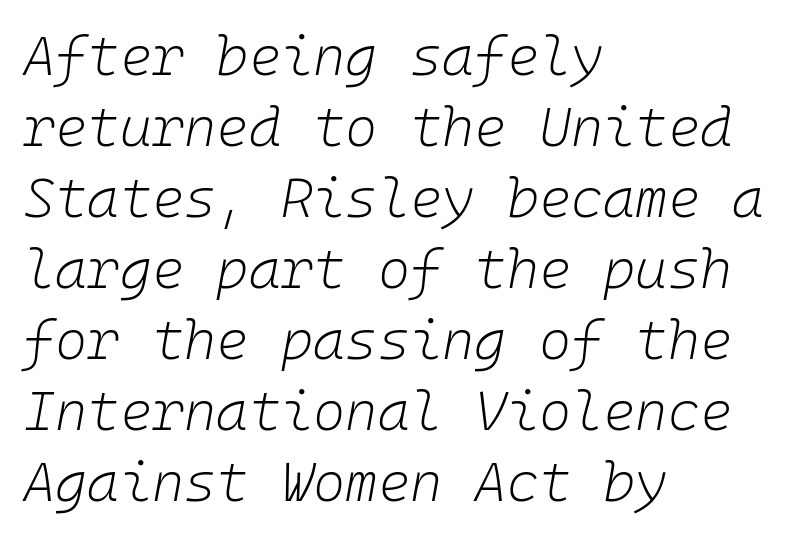
The image shows 55 px light type, italic (leaning right); set left-aligned, normal line spacing (1.29x), normal letter spacing, not underlined; low stroke contrast and a medium x-height.
